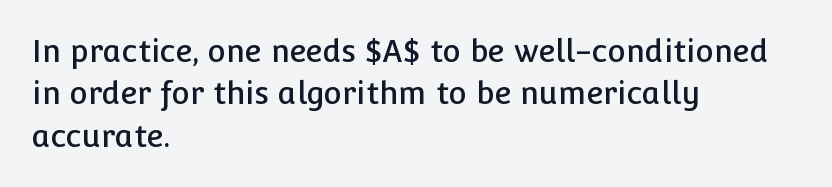
Q: Is the text italic (slanted)? A: No, it is upright.
Q: Is the typeface a serif or a sans-serif typeface? A: Sans-serif.
Q: Is the text underlined? A: No.
Q: How is the paragraph aligned? A: Left-aligned.
Q: Is the spacing between letters normal or unusually wide? A: Normal.
Q: Is the spacing between lines tight, normal or loose? A: Normal.
Q: Width (condensed, normal, or wide)? A: Normal.
Q: Stroke contrast? A: Low.
Q: x-height? A: Medium.
Q: Monospaced? A: No.
